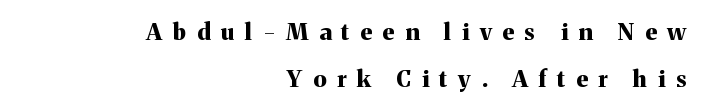
Q: Is the text bold? A: Yes.
Q: Is the text italic (slanted)? A: No, it is upright.
Q: Is the text underlined? A: No.
Q: How is the paragraph aligned? A: Right-aligned.
Q: Is the spacing between letters normal or unusually wide? A: Unusually wide.
Q: Is the spacing between lines tight, normal or loose? A: Loose.
